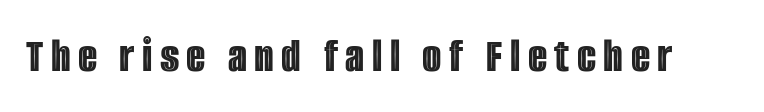
Do the letters lean? They stand straight. The face used here is proportionally spaced, like ordinary book or web type. This rendering features lettering with no underline.
